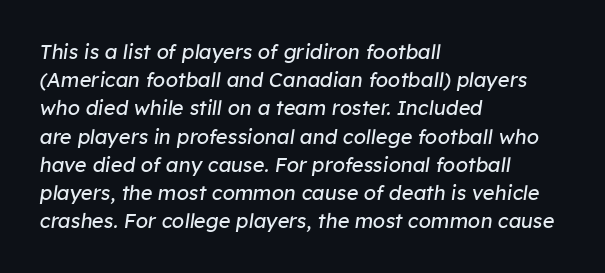
{"italic": "yes", "lean": "right", "slant_degrees": 8, "bold": "no", "underline": "no", "align": "left", "line_spacing": "normal", "line_spacing_ratio": 1.41, "letter_spacing": "normal", "letter_spacing_em": 0.0, "glyph_px": 20}
